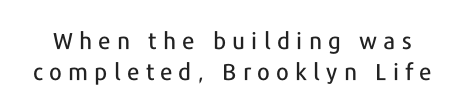
The baseline area is clear. A typesetter would call this heavily tracked-out type. A normal amount of white space separates one row of letters from the next. Posture: straight, roman, zero tilt.
